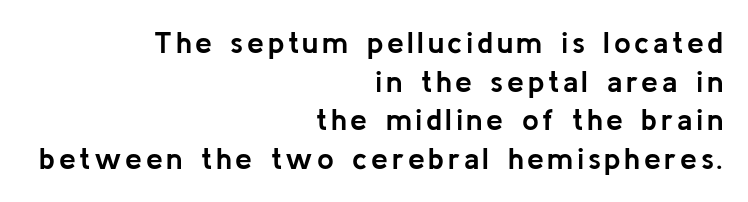
The image shows 30 px semibold sans-serif type, upright; set right-aligned, normal line spacing (1.29x), not underlined; low stroke contrast and a medium x-height.
